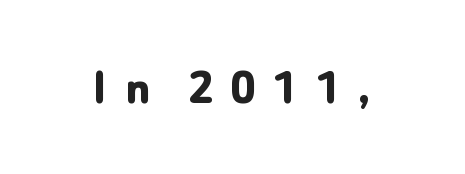
The image shows 53 px bold sans-serif type, upright; set unusually wide letter spacing (+0.32 em), not underlined; low stroke contrast and a medium x-height.
